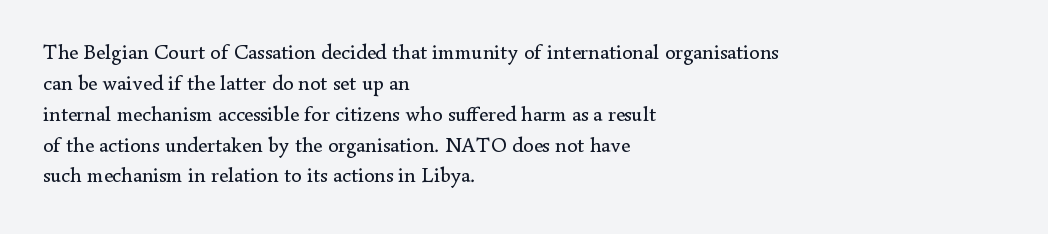
Q: Is the text bold? A: No.
Q: Is the text italic (slanted)? A: No, it is upright.
Q: Is the text underlined? A: No.
Q: How is the paragraph aligned? A: Left-aligned.
Q: Is the spacing between letters normal or unusually wide? A: Normal.
Q: Is the spacing between lines tight, normal or loose? A: Normal.
